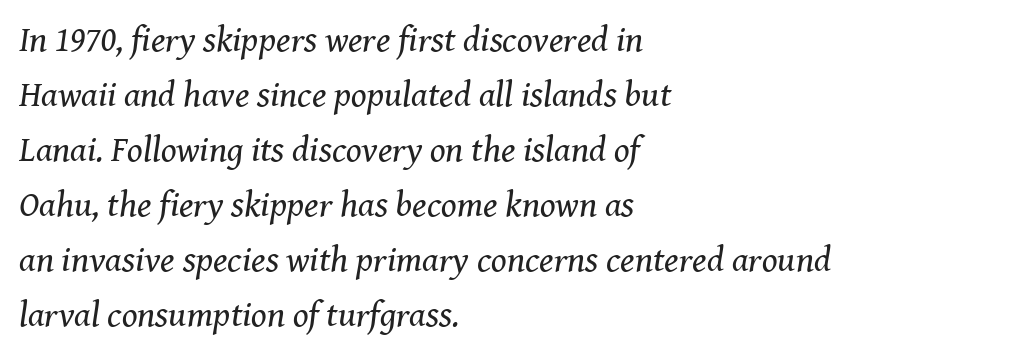
Q: Is the text bold? A: No.
Q: Is the text italic (slanted)? A: Yes, it leans right by about 8 degrees.
Q: Is the typeface a serif or a sans-serif typeface? A: Serif.
Q: Is the text underlined? A: No.
Q: How is the paragraph aligned? A: Left-aligned.
Q: Is the spacing between letters normal or unusually wide? A: Normal.
Q: Is the spacing between lines tight, normal or loose? A: Normal.
Q: Width (condensed, normal, or wide)? A: Normal.
Q: Stroke contrast? A: Medium.
Q: x-height? A: Medium.
Q: Monospaced? A: No.
